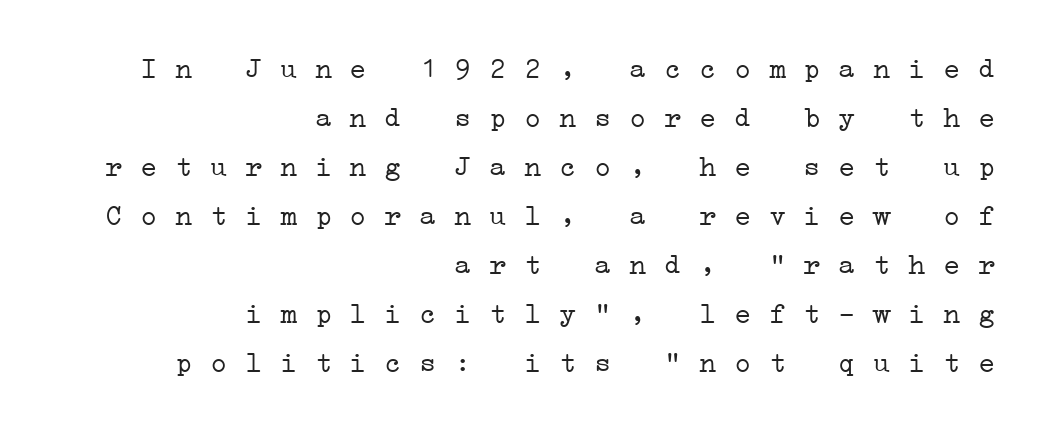
Q: Is the text bold? A: No.
Q: Is the typeface a serif or a sans-serif typeface? A: Serif.
Q: Is the text underlined? A: No.
Q: How is the paragraph aligned? A: Right-aligned.
Q: Is the spacing between letters normal or unusually wide? A: Normal.
Q: Is the spacing between lines tight, normal or loose? A: Normal.
Q: Width (condensed, normal, or wide)? A: Wide.
Q: Stroke contrast? A: Low.
Q: x-height? A: Medium.
Q: Monospaced? A: Yes.
